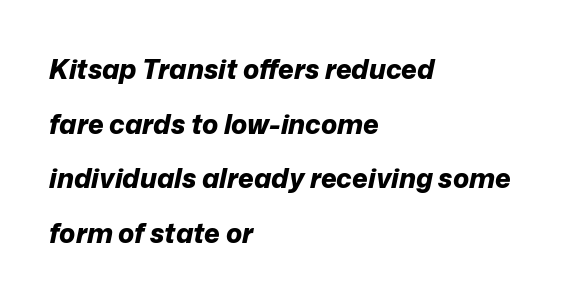
Compared with a centered layout, this one pins lines to the left instead. Glyph-to-glyph distance matches everyday printed text. Typographic density is high because the face is bold. The text carries the slant typical of an italic or oblique font. Descenders hang freely into open space.
